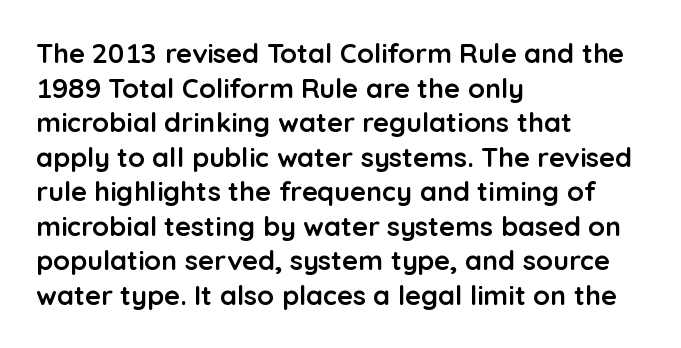
Compared with typical body copy, the letter spacing here is the same. The setting favours the left margin, as ordinary paragraphs usually do. Heft: maximum for text — a bold. Beneath every word, the page is bare. Successive baselines arrive at the customary interval. These lines were composed using upright roman letters.
